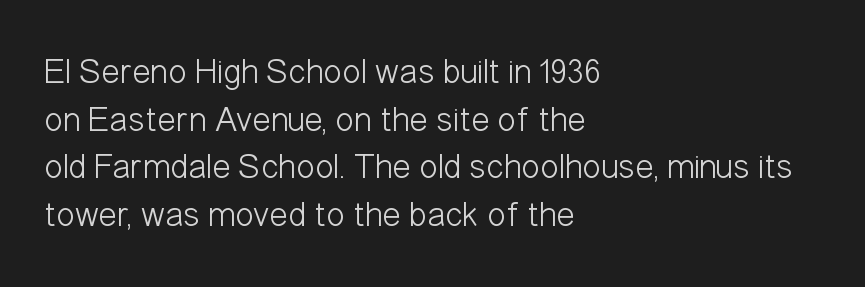
{"serif": "no", "italic": "no", "bold": "no", "weight": "light", "width": "condensed", "stroke_contrast": "low", "x_height": "medium", "monospaced": "no", "underline": "no", "align": "left", "line_spacing": "normal", "line_spacing_ratio": 1.36, "letter_spacing": "normal", "letter_spacing_em": 0.0, "glyph_px": 35}
